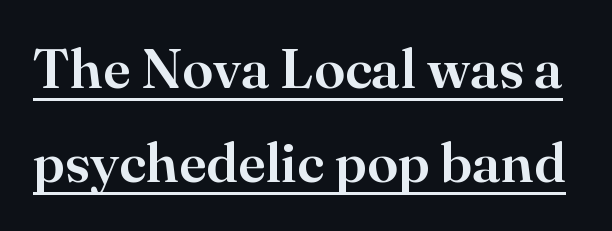
Caption: lettering with a line underneath. The rendering uses a moderate line-height, typical for paragraphs. Ascenders rise straight up at ninety degrees. The passage shown has conventional tracking throughout. Do the characters align in a grid? No, the font is proportional. This sample uses a serif face.
